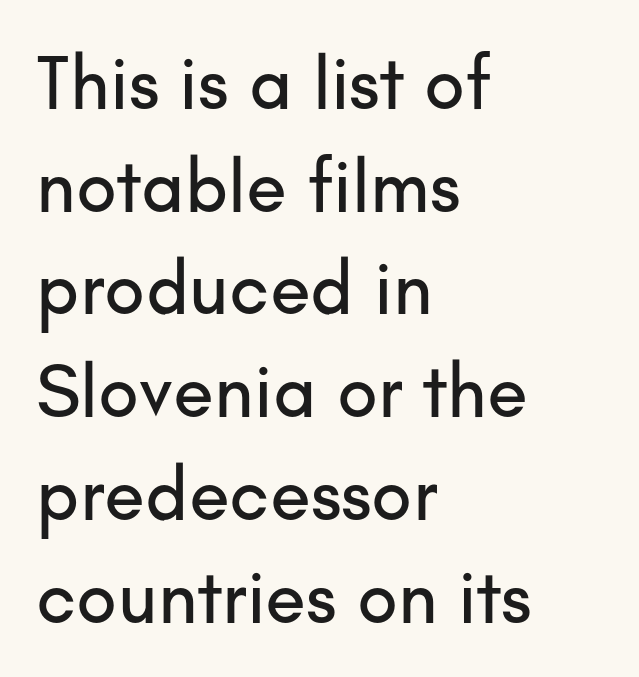
Q: Is the text italic (slanted)? A: No, it is upright.
Q: Is the typeface a serif or a sans-serif typeface? A: Sans-serif.
Q: Is the text underlined? A: No.
Q: How is the paragraph aligned? A: Left-aligned.
Q: Is the spacing between letters normal or unusually wide? A: Normal.
Q: Is the spacing between lines tight, normal or loose? A: Normal.
Q: Width (condensed, normal, or wide)? A: Normal.
Q: Stroke contrast? A: Low.
Q: x-height? A: Small.
Q: Monospaced? A: No.
